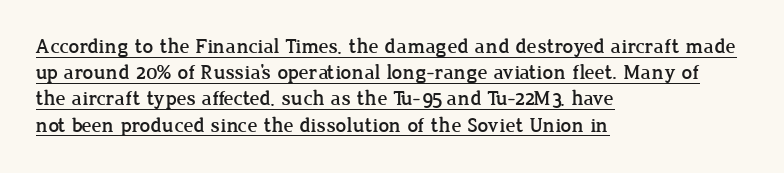
Q: Is the text italic (slanted)? A: No, it is upright.
Q: Is the text underlined? A: Yes.
Q: How is the paragraph aligned? A: Left-aligned.
Q: Is the spacing between letters normal or unusually wide? A: Normal.
Q: Is the spacing between lines tight, normal or loose? A: Normal.
